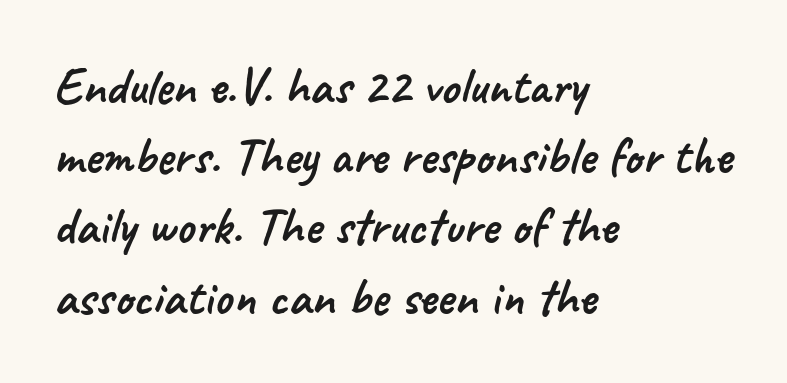
The image shows 52 px sans-serif type; set left-aligned, normal line spacing (1.35x), normal letter spacing, not underlined; low stroke contrast and a small x-height.
